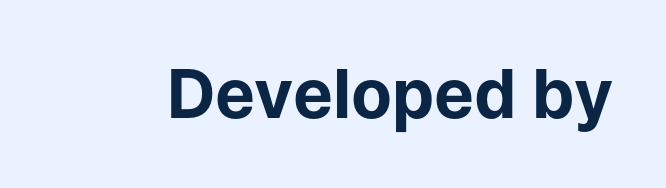
The image shows 67 px bold sans-serif type, upright; set normal letter spacing, not underlined; low stroke contrast and a medium x-height.
